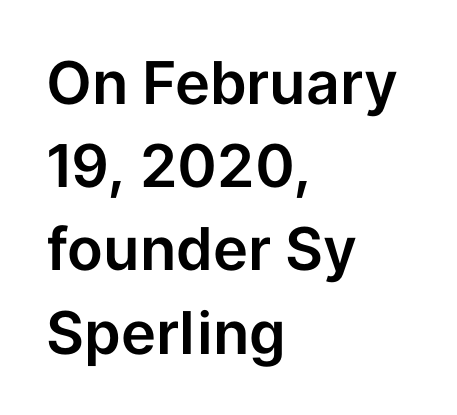
The image shows 59 px sans-serif type, upright; set left-aligned, normal line spacing (1.41x), normal letter spacing, not underlined; low stroke contrast and a medium x-height.
